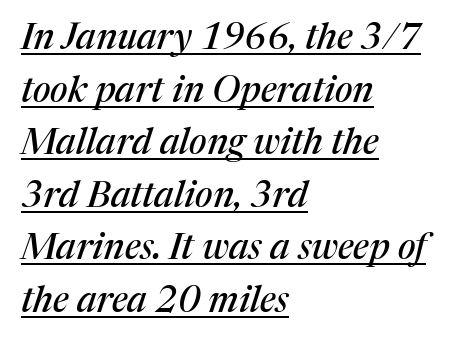
The rendering uses natural spacing where letterforms have individual widths. The lines in this sample share a left origin and differ only in where they stop. If you drew a line through each stem, it would be angled. The typeface chosen for these lines features serifs. This block has exactly the height ordinary leading produces. A baseline rule has been typeset under these characters.
